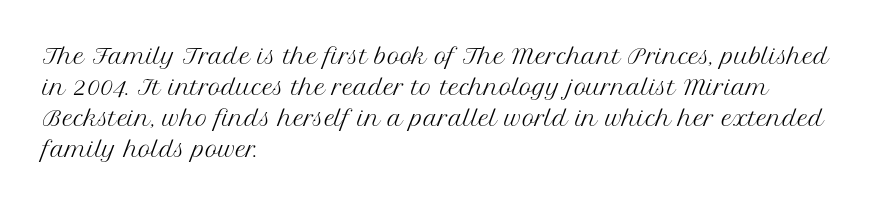
Q: Is the text bold? A: No.
Q: Is the text italic (slanted)? A: Yes.
Q: Is the text underlined? A: No.
Q: How is the paragraph aligned? A: Left-aligned.
Q: Is the spacing between letters normal or unusually wide? A: Normal.
Q: Is the spacing between lines tight, normal or loose? A: Normal.
